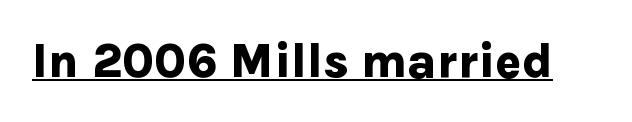
Heavy, bold letterforms. A baseline rule has been typeset under these characters. Compared with typical body copy, the letter spacing here is the same. These lines are rendered in a variable-pitch font.
